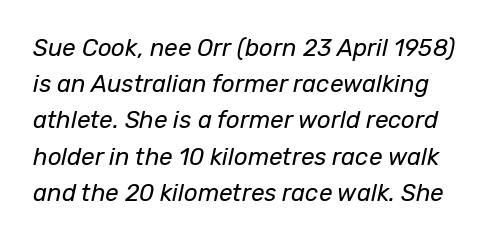
The rendering applies a slant to the glyphs. Here the glyphs are tracked normally, forming tight word shapes. Evenly set lines give the paragraph a standard silhouette. The passage shown is not bold in any degree. Descenders are the only things crossing below the line.
